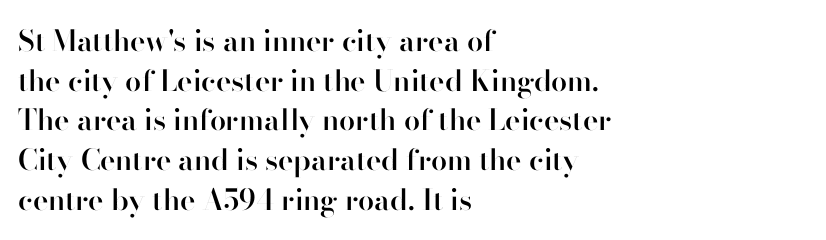
Q: Is the text bold? A: Semi-bold.
Q: Is the text italic (slanted)? A: No, it is upright.
Q: Is the typeface a serif or a sans-serif typeface? A: Sans-serif.
Q: Is the text underlined? A: No.
Q: How is the paragraph aligned? A: Left-aligned.
Q: Is the spacing between letters normal or unusually wide? A: Normal.
Q: Is the spacing between lines tight, normal or loose? A: Normal.
Q: Width (condensed, normal, or wide)? A: Normal.
Q: Stroke contrast? A: High.
Q: x-height? A: Small.
Q: Monospaced? A: No.
